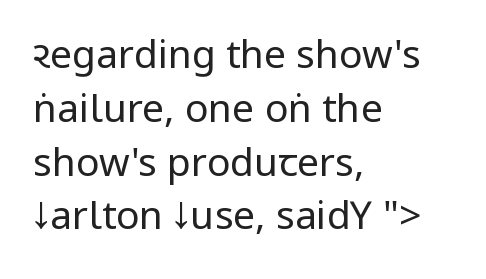
{"serif": "no", "italic": "no", "bold": "no", "weight": "regular", "width": "condensed", "stroke_contrast": "low", "underline": "no", "align": "left", "line_spacing": "normal", "line_spacing_ratio": 1.38, "letter_spacing": "normal", "letter_spacing_em": 0.0, "glyph_px": 39}
